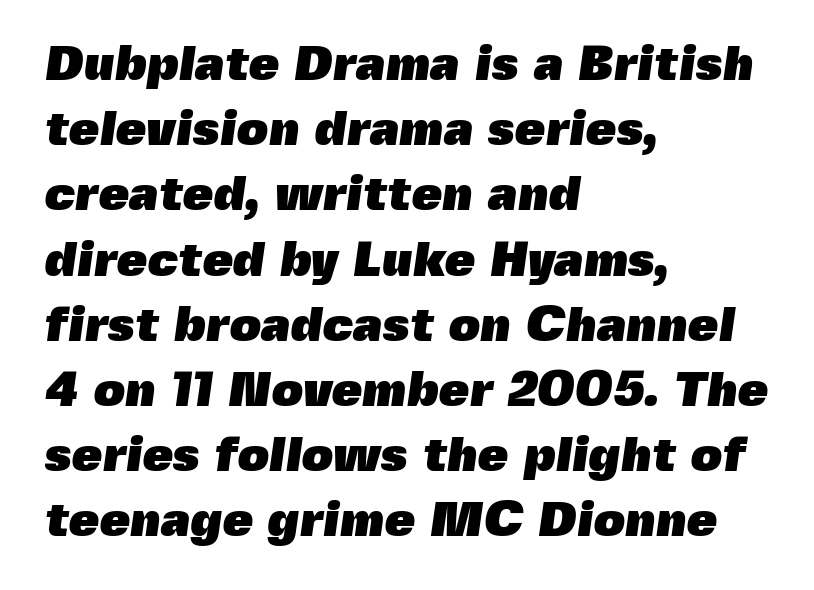
You can tell from the bare stems that sans-serif type was used. Compared with typical body copy, the letter spacing here is the same. These lines are rendered in a variable-pitch font. As a designer I'd log this as weight 700, bold. Descender tails drop into unmarked territory. What's the leading like? Ordinary, nothing unusual.
